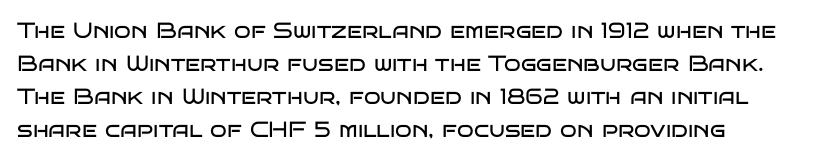
The image shows 22 px text type, upright; set left-aligned, normal line spacing (1.5x), normal letter spacing, not underlined.
